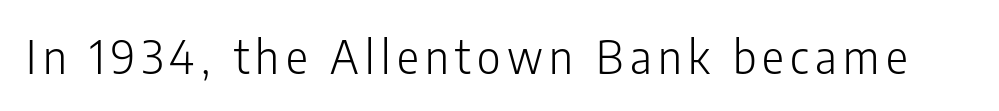
The image shows 46 px light, condensed sans-serif type, upright; set not underlined; low stroke contrast and a medium x-height.
